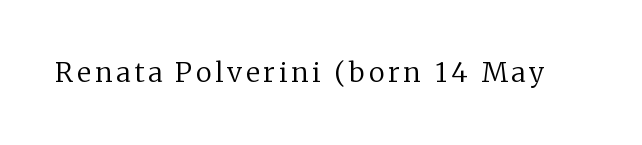
The image shows 27 px text type, upright; set not underlined.
